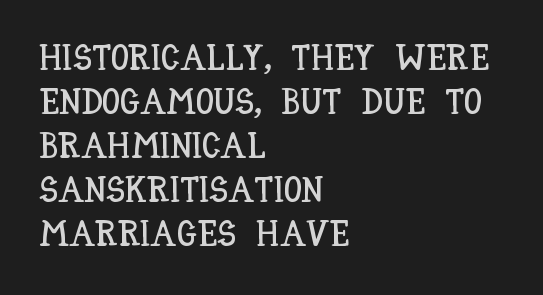
Students, note that the glyphs here touch the page at normal intervals. Rendered with straight, roman letterforms. A typesetter would call this proportional, since set widths differ per character. The foot of each line stays bare and open. Horizontally, the lines are justified to the leading edge only.
